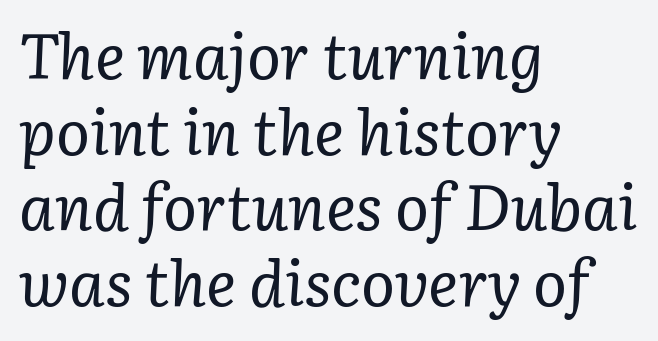
There's an unmistakable incline to the writing here. Stroke thickness stays within the range of a standard reading face or lighter. Each letter keeps its own natural width here, so spacing adapts to shape. In terms of letterform style, serifs are clearly present.
